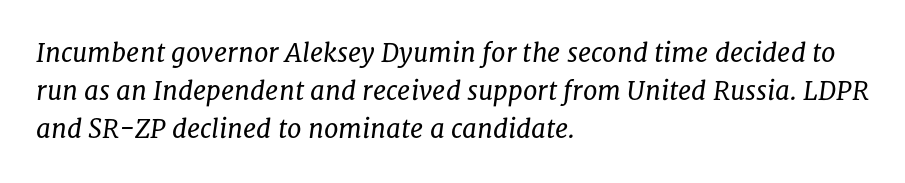
The image shows 26 px text type, italic (leaning right); set left-aligned, normal line spacing (1.47x), normal letter spacing, not underlined.
